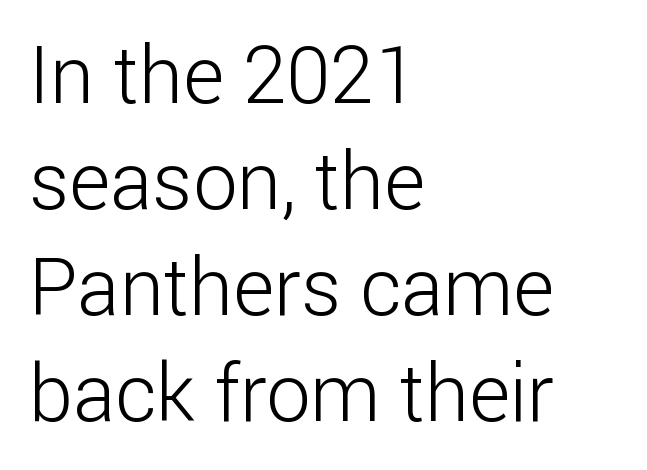
Q: Is the text bold? A: No.
Q: Is the text italic (slanted)? A: No, it is upright.
Q: Is the typeface a serif or a sans-serif typeface? A: Sans-serif.
Q: Is the text underlined? A: No.
Q: How is the paragraph aligned? A: Left-aligned.
Q: Is the spacing between letters normal or unusually wide? A: Normal.
Q: Is the spacing between lines tight, normal or loose? A: Normal.
Q: Width (condensed, normal, or wide)? A: Normal.
Q: Stroke contrast? A: Low.
Q: x-height? A: Medium.
Q: Monospaced? A: No.
